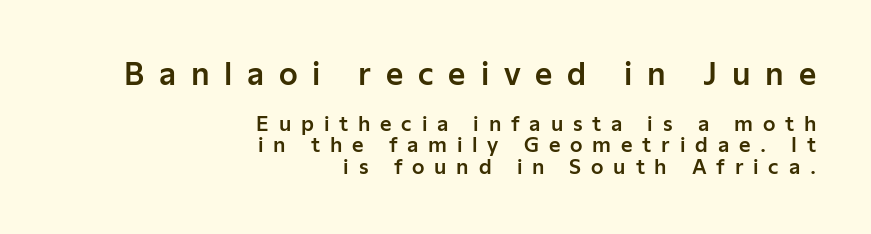
The image shows 30 px sans-serif type, upright; set right-aligned, tight line spacing (1.07x), unusually wide letter spacing (+0.49 em), not underlined; the first (top) block is 1.5x larger; low stroke contrast and a medium x-height.
